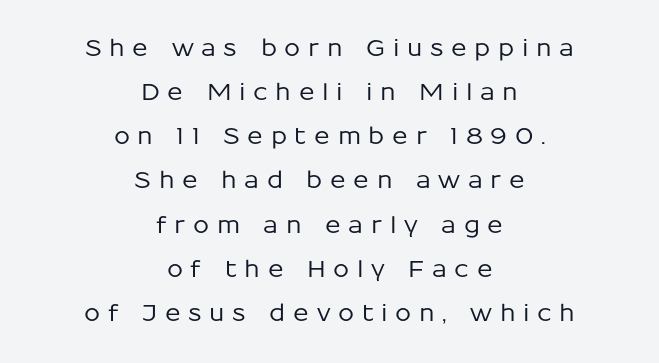
Q: Is the text italic (slanted)? A: No, it is upright.
Q: Is the text underlined? A: No.
Q: How is the paragraph aligned? A: Centered.
Q: Is the spacing between letters normal or unusually wide? A: Unusually wide.
Q: Is the spacing between lines tight, normal or loose? A: Loose.
